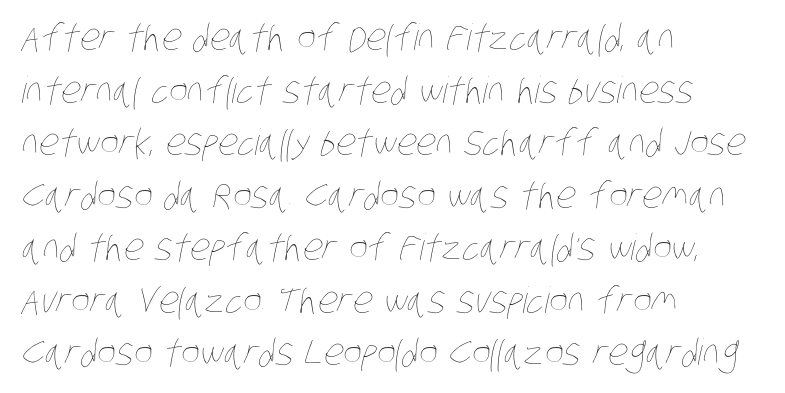
{"bold": "no", "weight": "thin", "width": "condensed", "stroke_contrast": "low", "x_height": "large", "monospaced": "no", "underline": "no", "align": "left", "line_spacing": "normal", "line_spacing_ratio": 1.46, "letter_spacing": "normal", "letter_spacing_em": 0.0, "glyph_px": 36}
